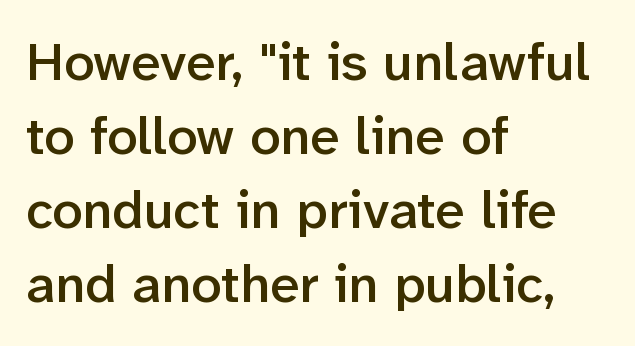
Q: Is the text bold? A: Semi-bold.
Q: Is the text italic (slanted)? A: No, it is upright.
Q: Is the typeface a serif or a sans-serif typeface? A: Sans-serif.
Q: Is the text underlined? A: No.
Q: How is the paragraph aligned? A: Left-aligned.
Q: Is the spacing between letters normal or unusually wide? A: Normal.
Q: Is the spacing between lines tight, normal or loose? A: Normal.
Q: Width (condensed, normal, or wide)? A: Normal.
Q: Stroke contrast? A: Low.
Q: x-height? A: Medium.
Q: Monospaced? A: No.
